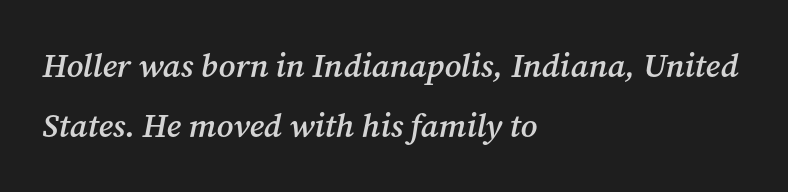
The image shows 33 px semibold serif type, italic (leaning right); set left-aligned, line spacing 1.82x, normal letter spacing, not underlined; medium stroke contrast and a medium x-height.
